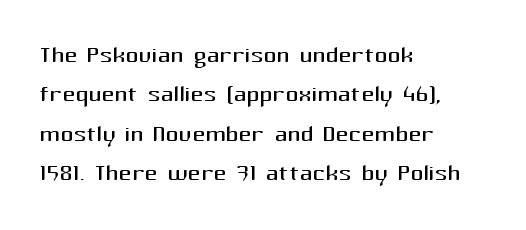
Q: Is the text bold? A: No.
Q: Is the text italic (slanted)? A: No, it is upright.
Q: Is the typeface a serif or a sans-serif typeface? A: Sans-serif.
Q: Is the text underlined? A: No.
Q: How is the paragraph aligned? A: Left-aligned.
Q: Is the spacing between letters normal or unusually wide? A: Normal.
Q: Width (condensed, normal, or wide)? A: Normal.
Q: Stroke contrast? A: Medium.
Q: x-height? A: Medium.
Q: Monospaced? A: No.
